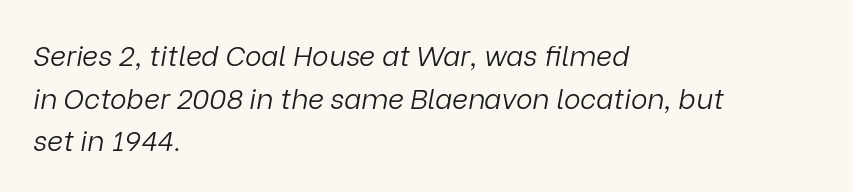
The image shows 28 px light type, italic (leaning right); set left-aligned, normal line spacing (1.52x), normal letter spacing, not underlined; low stroke contrast and a medium x-height.
